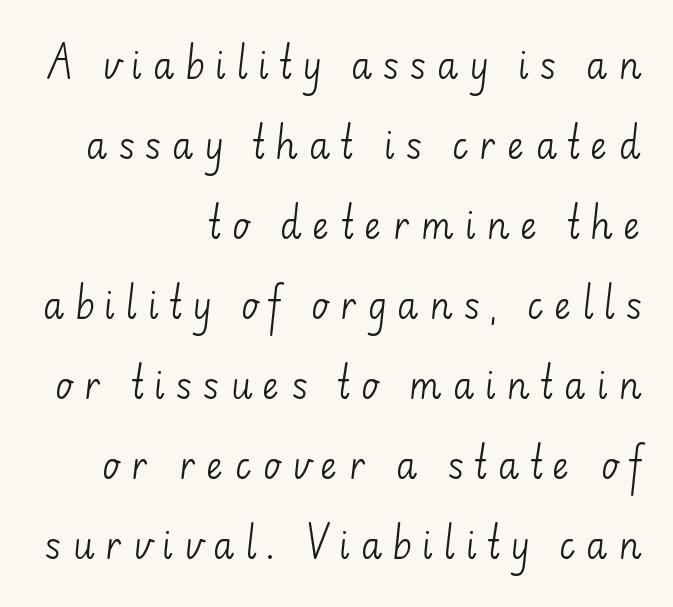
The image shows 36 px light sans-serif type; set right-aligned, loose line spacing (2.22x), unusually wide letter spacing (+0.29 em), not underlined; low stroke contrast and a small x-height.
